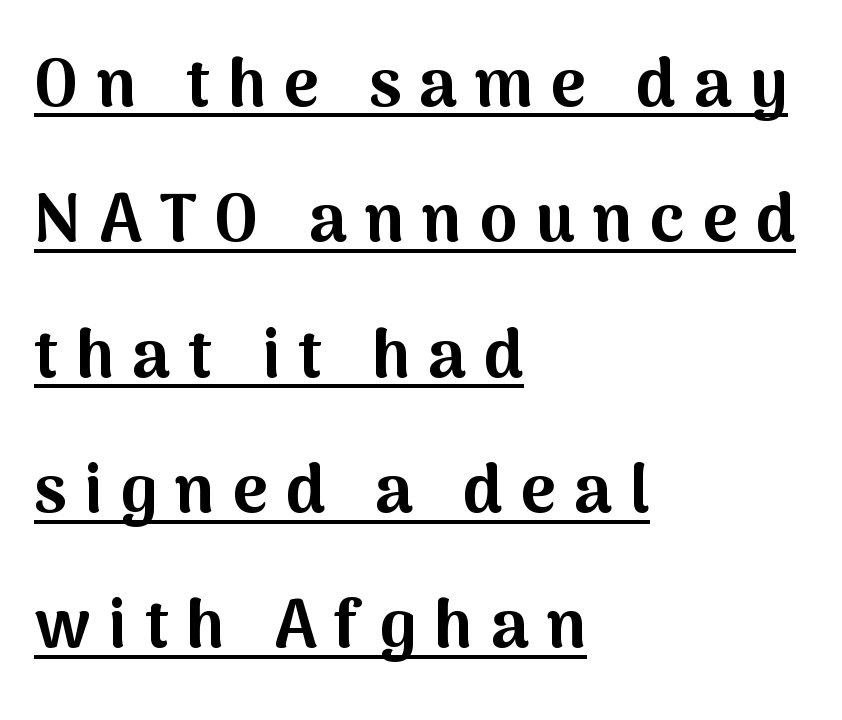
The image shows 67 px bold sans-serif type, upright; set left-aligned, loose line spacing (2.02x), unusually wide letter spacing (+0.27 em), underlined; medium stroke contrast and a medium x-height.
